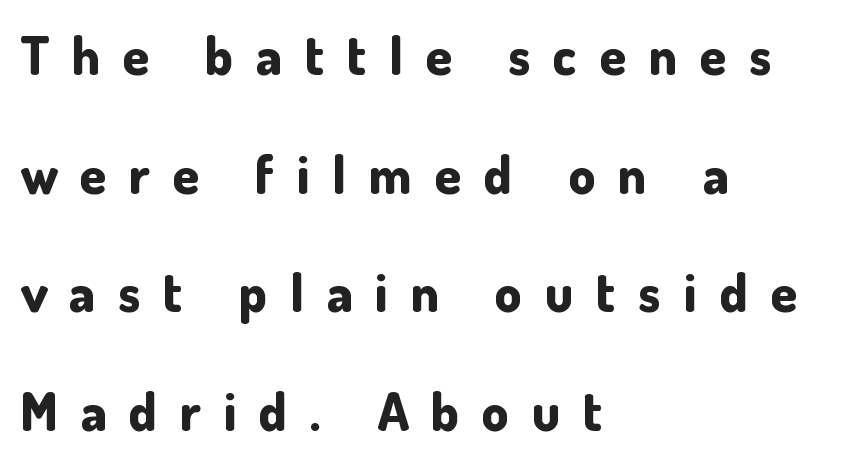
These lines are set flush left with a ragged right edge. The passage shown is emphatically bold. The letterforms stand isolated, each surrounded by extra space. Tall strokes in this sample are plumb rather than angled. Varying glyph widths throughout — classic text-font behaviour.
